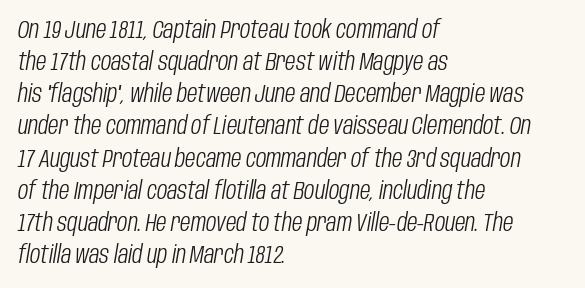
The image shows 24 px text type, italic (leaning right); set left-aligned, normal line spacing (1.34x), normal letter spacing, not underlined.
